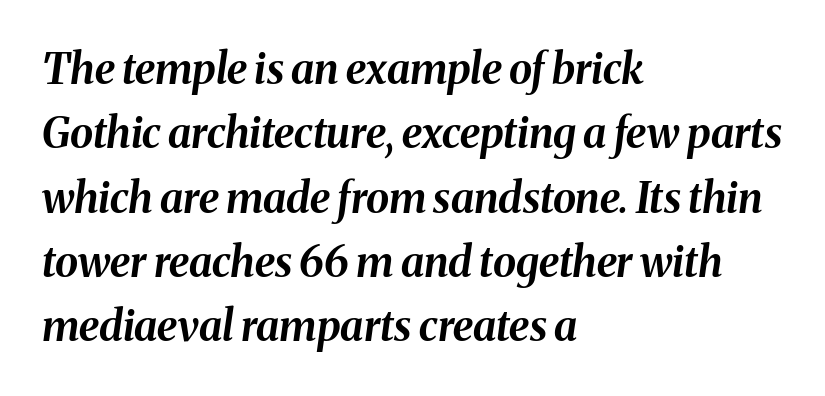
The image shows 42 px bold type, italic (leaning right); set left-aligned, normal line spacing (1.53x), normal letter spacing, not underlined; medium stroke contrast and a medium x-height.
